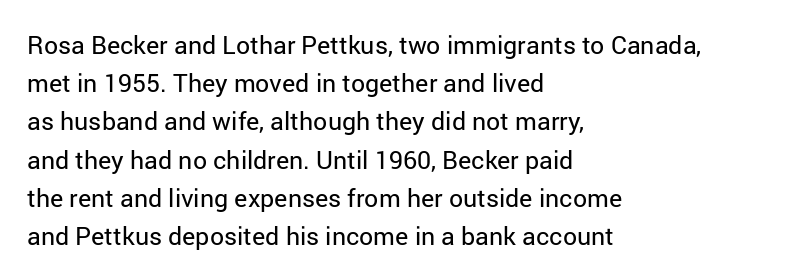
The glyphs are unaccompanied by any horizontal stroke below them. Posture: vertical. These lines keep a tight, regular rhythm from letter to letter. Interline gaps are of average width in this sample. The paragraph shown leans on its left margin.
